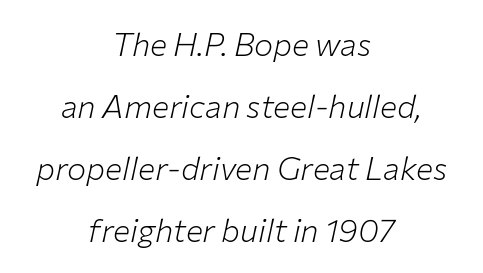
Students, observe: this is what heavily led, spacious text looks like. This rendering uses center alignment, leaving both contours irregular but symmetric. Lines of text with bare space underneath. The cut favours lightness, reaching ordinary text weight at its darkest. Tall strokes in this sample are angled rather than plumb. Spacing verdict: proportional, widths tailored to each character.
